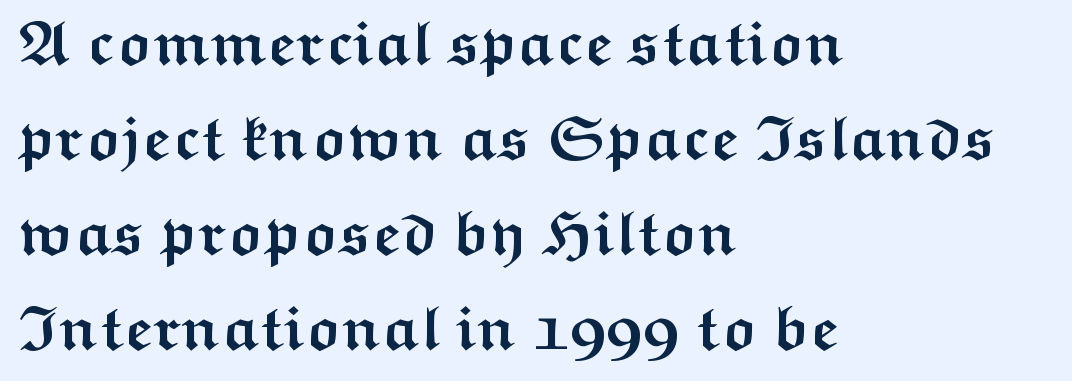
The rag falls on the right side of this text block. The letters advance in unequal steps, a hallmark of proportional type. This is roman type, the default non-slanted kind. Look at the tracking — it's just the regular setting, nothing added. The rendering uses a moderate line-height, typical for paragraphs.
